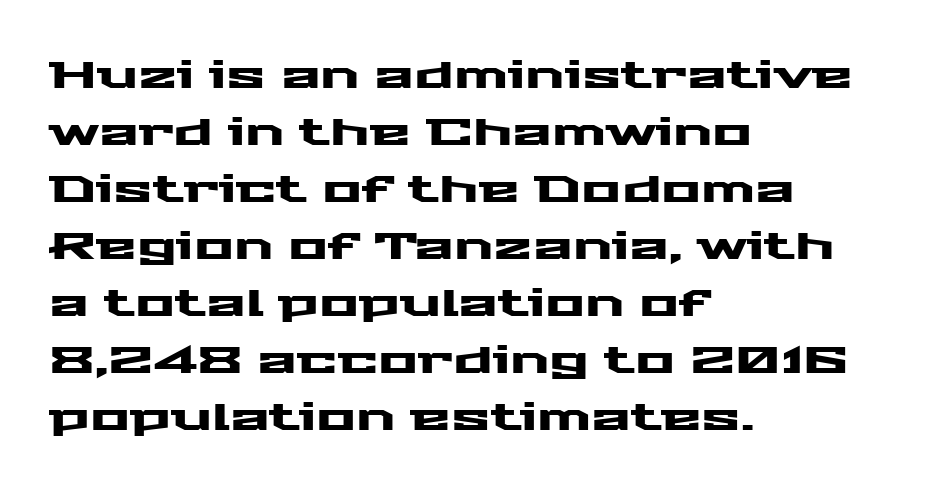
Ascenders rise straight up at ninety degrees. The letters advance in unequal steps, a hallmark of proportional type. Has an underline been added? It has not. Summary of vertical rhythm: regular, with standard interline spacing. To sum up the face: it is a sans, with no serifs.
